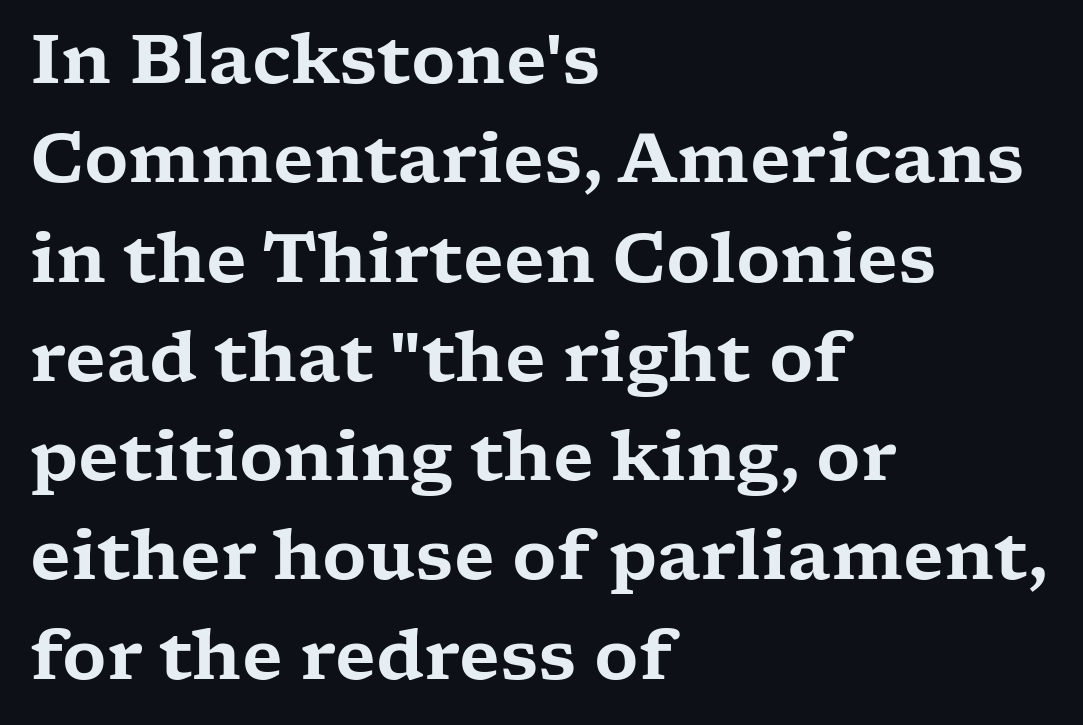
The image shows 68 px wide serif type, upright; set left-aligned, normal line spacing (1.46x), normal letter spacing, not underlined; low stroke contrast and a medium x-height.
